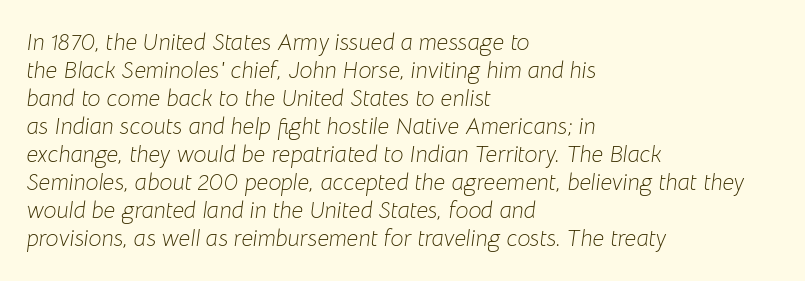
Q: Is the text bold? A: No.
Q: Is the text italic (slanted)? A: Yes, it leans right by about 8 degrees.
Q: Is the text underlined? A: No.
Q: How is the paragraph aligned? A: Left-aligned.
Q: Is the spacing between letters normal or unusually wide? A: Normal.
